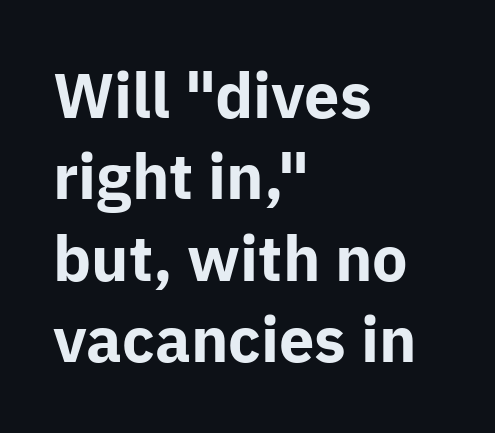
The image shows 63 px bold sans-serif type, upright; set left-aligned, normal line spacing (1.29x), normal letter spacing, not underlined; low stroke contrast and a medium x-height.
